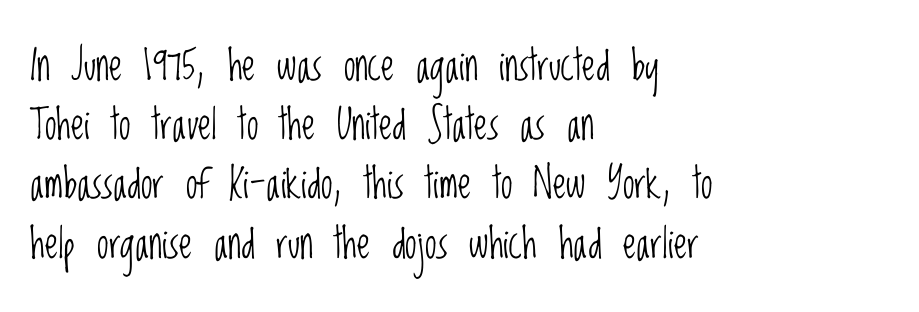
Check the space under the baseline: it is left empty. Each new line begins a customary step beneath the previous one. Left-aligned paragraph, ragged on the right. No heavy texture on the line: the type isn't bold.
